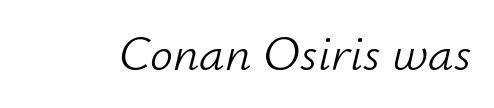
{"italic": "yes", "lean": "right", "slant_degrees": 12, "bold": "no", "weight": "light", "width": "normal", "stroke_contrast": "low", "x_height": "small", "monospaced": "no", "underline": "no", "letter_spacing": "normal", "letter_spacing_em": 0.0, "glyph_px": 51}
